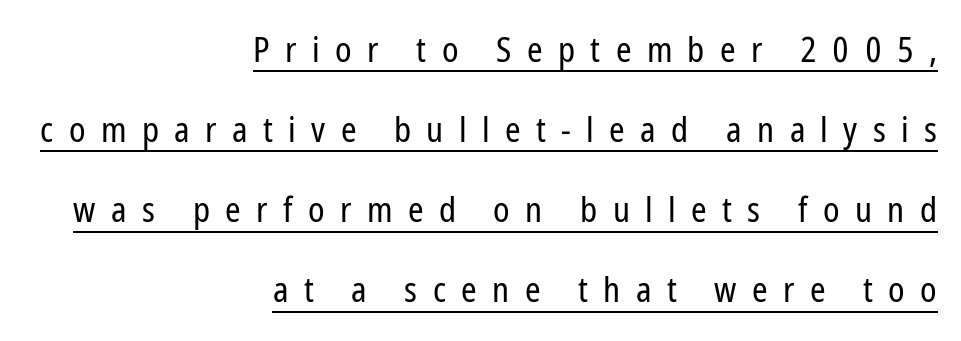
{"serif": "no", "italic": "no", "bold": "no", "weight": "regular", "width": "condensed", "stroke_contrast": "low", "x_height": "medium", "monospaced": "no", "underline": "yes", "align": "right", "line_spacing": "loose", "line_spacing_ratio": 2.29, "letter_spacing": "wide", "letter_spacing_em": 0.44, "glyph_px": 35}
